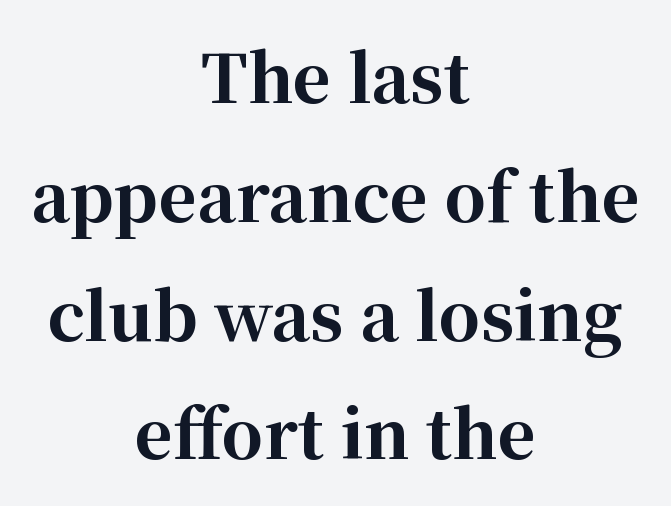
Line starts and ends both wander, symmetrically. Varying glyph widths throughout — classic text-font behaviour. Short note: letters normally spaced. Unlike a clean sans, this face finishes its strokes with serifs.
